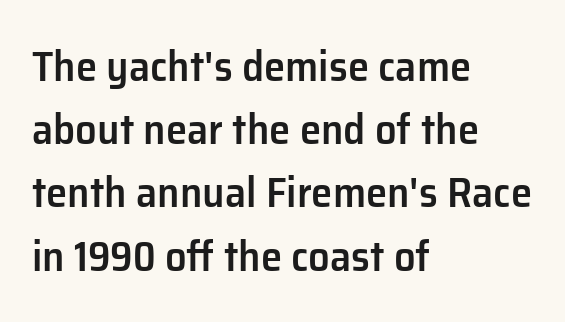
The image shows 43 px semibold sans-serif type, upright; set left-aligned, normal line spacing (1.47x), normal letter spacing, not underlined; low stroke contrast and a medium x-height.
